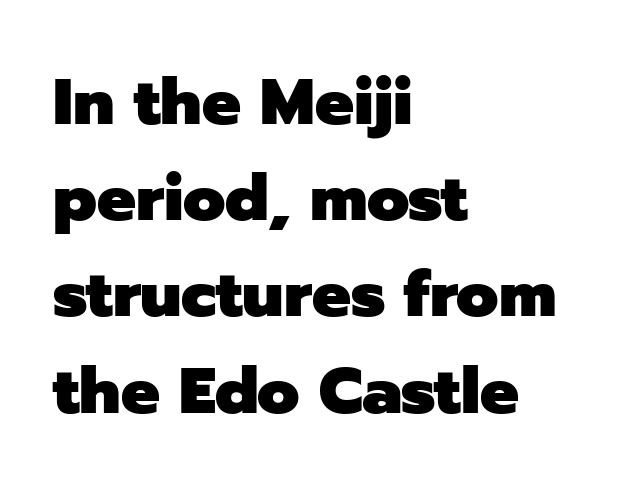
{"serif": "no", "italic": "no", "bold": "yes", "weight": "heavy", "width": "normal", "stroke_contrast": "low", "x_height": "medium", "monospaced": "no", "underline": "no", "align": "left", "line_spacing": "normal", "line_spacing_ratio": 1.48, "letter_spacing": "normal", "letter_spacing_em": 0.0, "glyph_px": 65}
